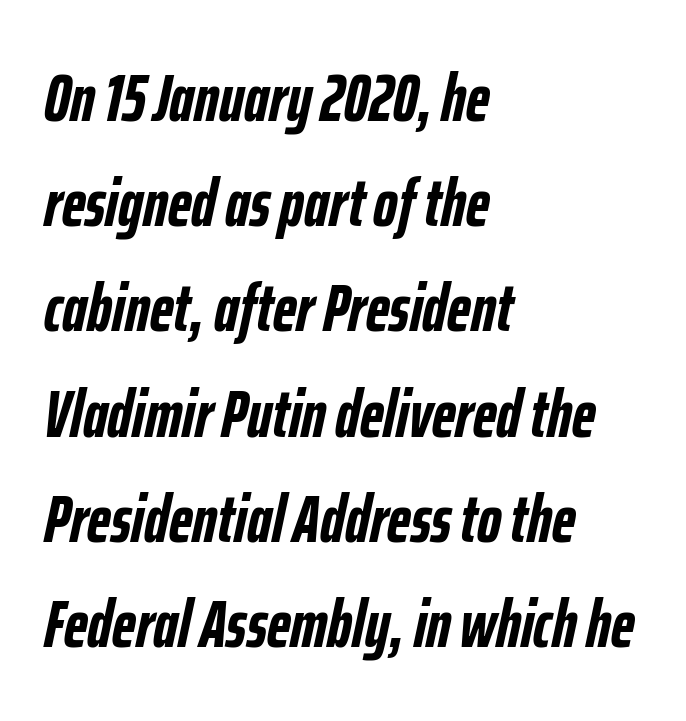
{"italic": "yes", "lean": "right", "slant_degrees": 12, "bold": "yes", "weight": "semibold", "width": "condensed", "stroke_contrast": "low", "x_height": "medium", "monospaced": "no", "underline": "no", "align": "left", "line_spacing": "normal", "line_spacing_ratio": 1.57, "letter_spacing": "normal", "letter_spacing_em": 0.0, "glyph_px": 67}
